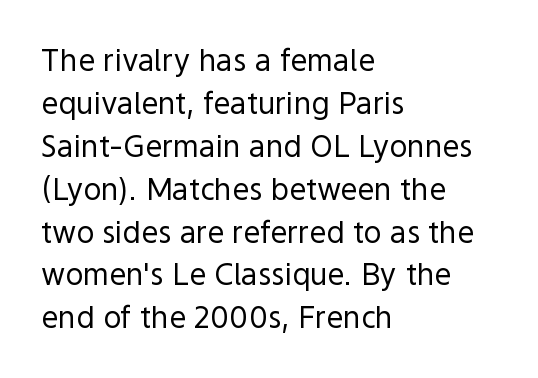
The image shows 30 px regular-weight sans-serif type, upright; set left-aligned, normal line spacing (1.43x), normal letter spacing, not underlined; a medium x-height.
